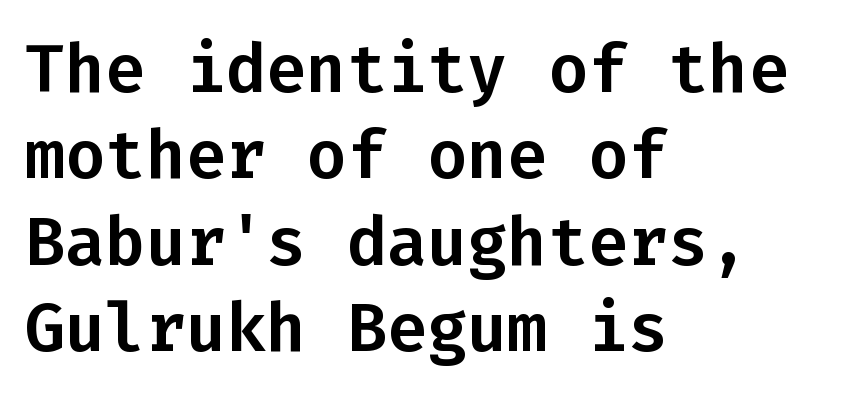
One-word summary of the alignment: left. Nope, no serifs anywhere on these letters. The axis of the letterforms is exactly vertical. Rows of type keep a routine distance in the vertical direction.
